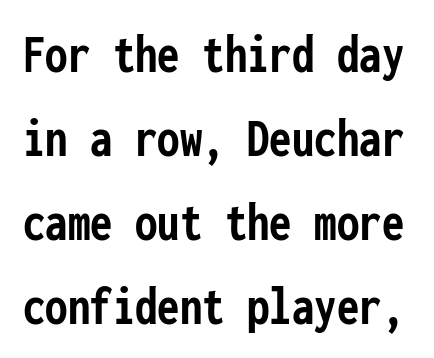
Q: Is the text bold? A: Yes.
Q: Is the text italic (slanted)? A: No, it is upright.
Q: Is the typeface a serif or a sans-serif typeface? A: Sans-serif.
Q: Is the text underlined? A: No.
Q: Is the spacing between letters normal or unusually wide? A: Normal.
Q: Is the spacing between lines tight, normal or loose? A: Normal.
Q: Width (condensed, normal, or wide)? A: Condensed.
Q: Stroke contrast? A: Low.
Q: x-height? A: Medium.
Q: Monospaced? A: Yes.
